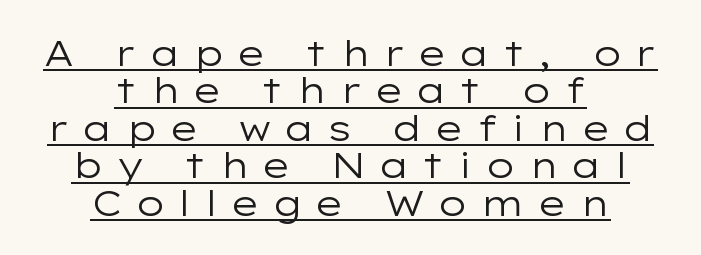
{"serif": "no", "italic": "no", "bold": "no", "weight": "regular", "width": "wide", "stroke_contrast": "low", "x_height": "medium", "monospaced": "no", "underline": "yes", "align": "center", "line_spacing": "tight", "line_spacing_ratio": 1.04, "letter_spacing": "wide", "letter_spacing_em": 0.33, "glyph_px": 36}
